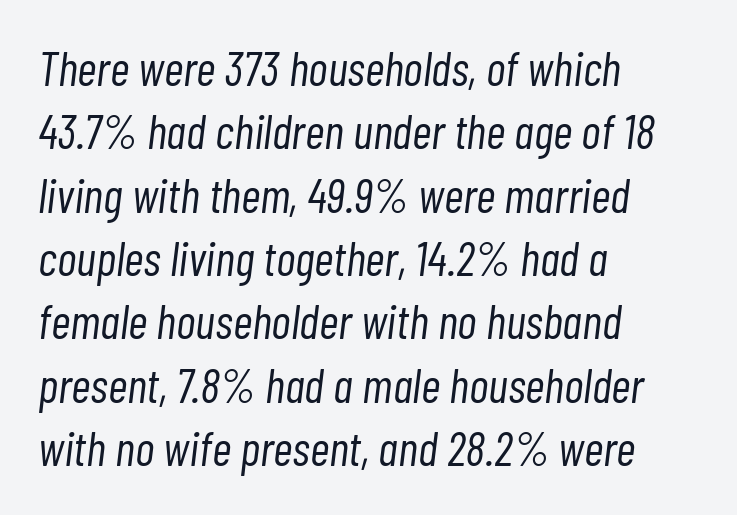
How are the letters spaced? Ordinarily, with no added tracking. Note the varied advance widths — an 'i' is clearly narrower than an 'm'. The passage shown stacks its lines at a standard gap. Underlining? Definitely not there. The strokes are not fattened; the text isn't bold. Left-aligned paragraph, ragged on the right.
